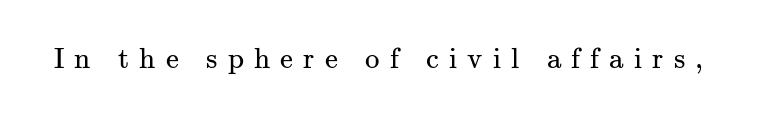
Q: Is the text bold? A: No.
Q: Is the text italic (slanted)? A: No, it is upright.
Q: Is the typeface a serif or a sans-serif typeface? A: Serif.
Q: Is the text underlined? A: No.
Q: Is the spacing between letters normal or unusually wide? A: Unusually wide.
Q: Width (condensed, normal, or wide)? A: Normal.
Q: Stroke contrast? A: Medium.
Q: x-height? A: Small.
Q: Monospaced? A: No.
